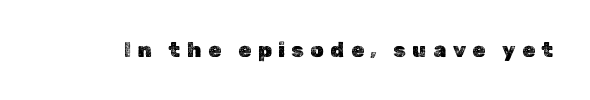
Q: Is the text italic (slanted)? A: No, it is upright.
Q: Is the text underlined? A: No.
Q: Is the spacing between letters normal or unusually wide? A: Unusually wide.
